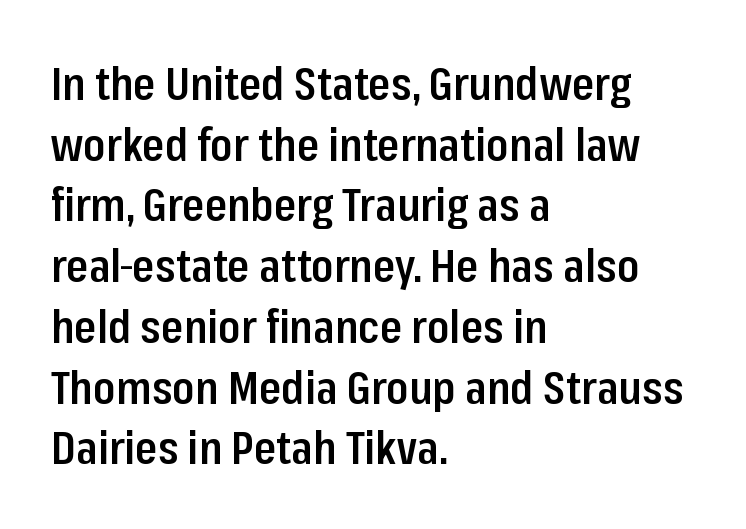
Q: Is the text bold? A: Semi-bold.
Q: Is the text italic (slanted)? A: No, it is upright.
Q: Is the typeface a serif or a sans-serif typeface? A: Sans-serif.
Q: Is the text underlined? A: No.
Q: How is the paragraph aligned? A: Left-aligned.
Q: Is the spacing between letters normal or unusually wide? A: Normal.
Q: Is the spacing between lines tight, normal or loose? A: Normal.
Q: Width (condensed, normal, or wide)? A: Condensed.
Q: Stroke contrast? A: Low.
Q: x-height? A: Medium.
Q: Monospaced? A: No.
